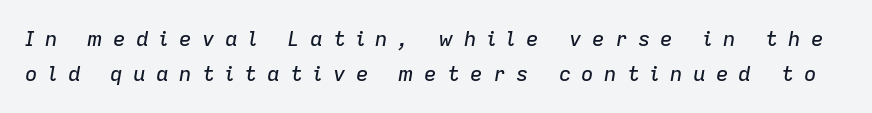
Q: Is the text italic (slanted)? A: Yes, it leans right by about 9 degrees.
Q: Is the text underlined? A: No.
Q: Is the spacing between letters normal or unusually wide? A: Unusually wide.
Q: Is the spacing between lines tight, normal or loose? A: Normal.
